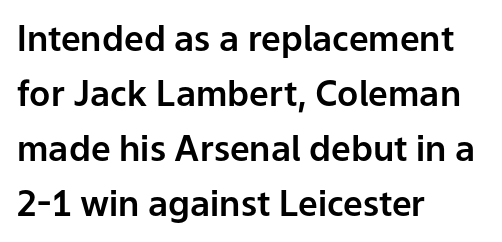
The image shows 35 px sans-serif type, upright; set left-aligned, normal line spacing (1.57x), normal letter spacing, not underlined; low stroke contrast and a medium x-height.
